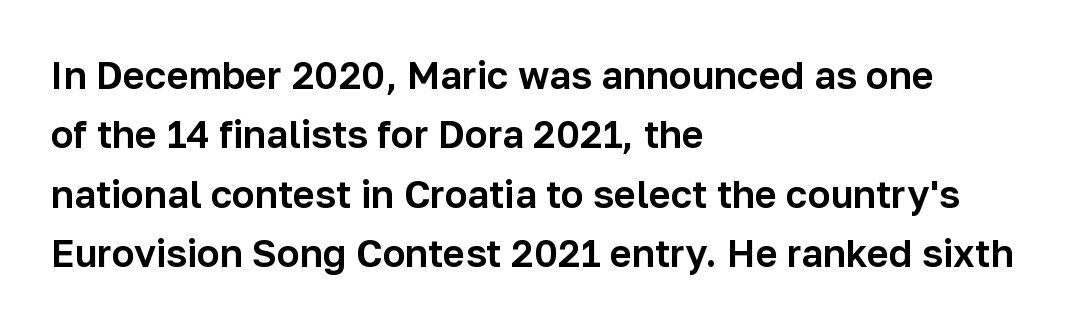
Q: Is the text italic (slanted)? A: No, it is upright.
Q: Is the typeface a serif or a sans-serif typeface? A: Sans-serif.
Q: Is the text underlined? A: No.
Q: How is the paragraph aligned? A: Left-aligned.
Q: Is the spacing between letters normal or unusually wide? A: Normal.
Q: Is the spacing between lines tight, normal or loose? A: Normal.
Q: Width (condensed, normal, or wide)? A: Normal.
Q: Stroke contrast? A: Low.
Q: x-height? A: Medium.
Q: Monospaced? A: No.
